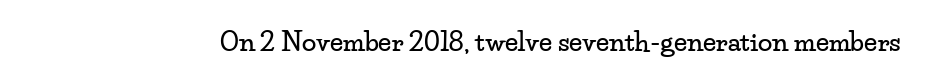
The image shows 26 px text type, upright; set normal letter spacing, not underlined.
